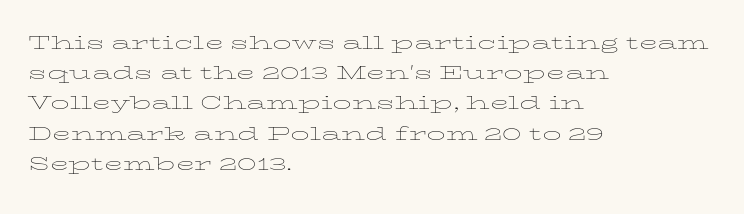
The image shows 25 px text type, upright; set left-aligned, line spacing 1.21x, normal letter spacing, not underlined.
